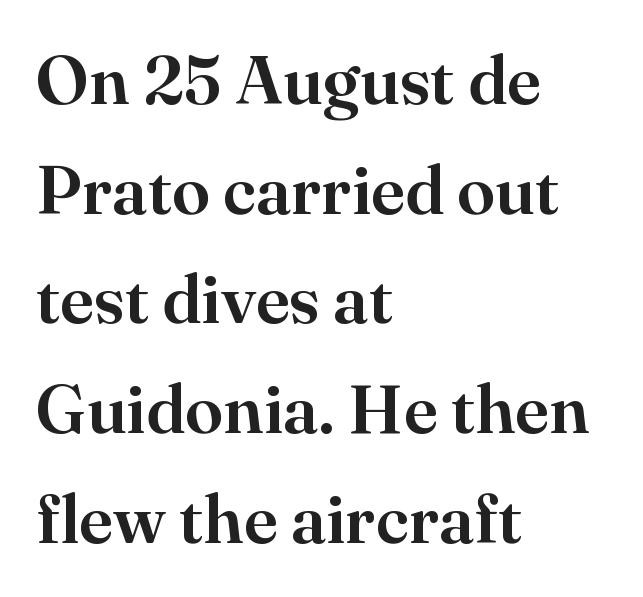
Q: Is the text italic (slanted)? A: No, it is upright.
Q: Is the typeface a serif or a sans-serif typeface? A: Serif.
Q: Is the text underlined? A: No.
Q: How is the paragraph aligned? A: Left-aligned.
Q: Is the spacing between letters normal or unusually wide? A: Normal.
Q: Is the spacing between lines tight, normal or loose? A: Normal.
Q: Width (condensed, normal, or wide)? A: Normal.
Q: Stroke contrast? A: High.
Q: x-height? A: Small.
Q: Monospaced? A: No.
